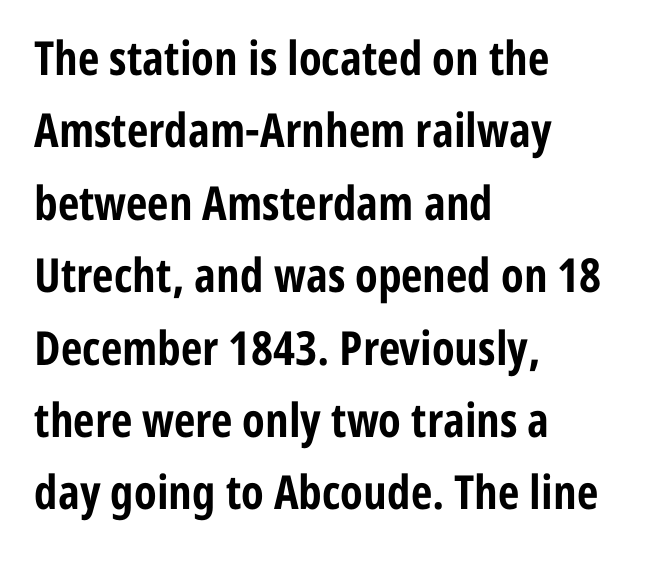
Q: Is the text bold? A: Yes.
Q: Is the text italic (slanted)? A: No, it is upright.
Q: Is the typeface a serif or a sans-serif typeface? A: Sans-serif.
Q: Is the text underlined? A: No.
Q: How is the paragraph aligned? A: Left-aligned.
Q: Is the spacing between letters normal or unusually wide? A: Normal.
Q: Is the spacing between lines tight, normal or loose? A: Normal.
Q: Width (condensed, normal, or wide)? A: Condensed.
Q: Stroke contrast? A: Low.
Q: x-height? A: Medium.
Q: Monospaced? A: No.
